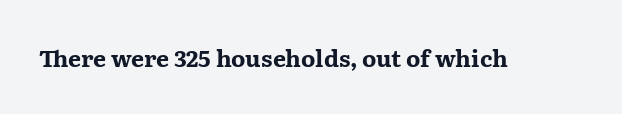
The image shows 23 px bold type, upright; set normal letter spacing, not underlined.
